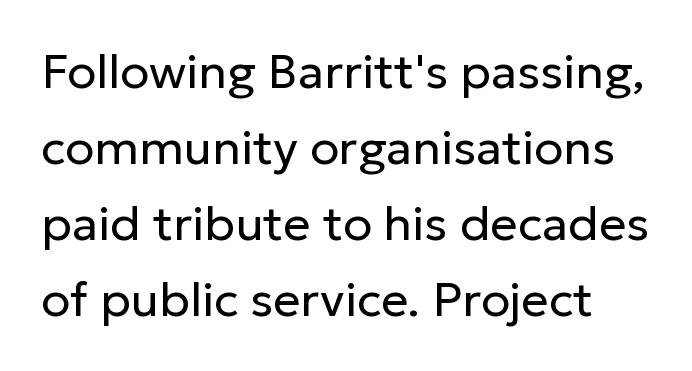
{"serif": "no", "italic": "no", "bold": "no", "weight": "regular", "width": "normal", "stroke_contrast": "low", "x_height": "medium", "monospaced": "no", "underline": "no", "line_spacing": "normal", "line_spacing_ratio": 1.58, "letter_spacing": "normal", "letter_spacing_em": 0.0, "glyph_px": 48}
